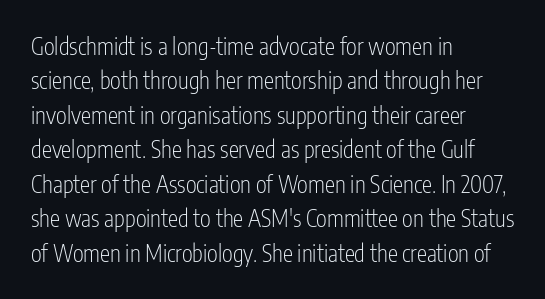
{"italic": "no", "bold": "no", "underline": "no", "align": "left", "line_spacing": "normal", "line_spacing_ratio": 1.5, "letter_spacing": "normal", "letter_spacing_em": 0.0, "glyph_px": 23}
